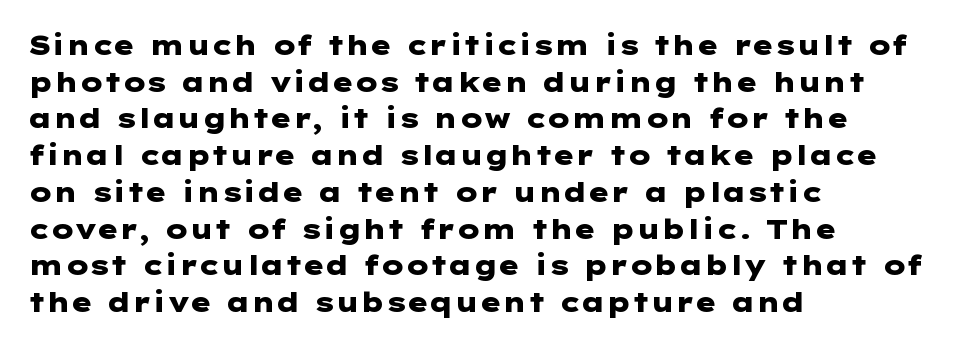
{"italic": "no", "bold": "yes", "underline": "no", "align": "left", "line_spacing": "normal", "line_spacing_ratio": 1.36, "letter_spacing": "normal", "letter_spacing_em": 0.0, "glyph_px": 27}
